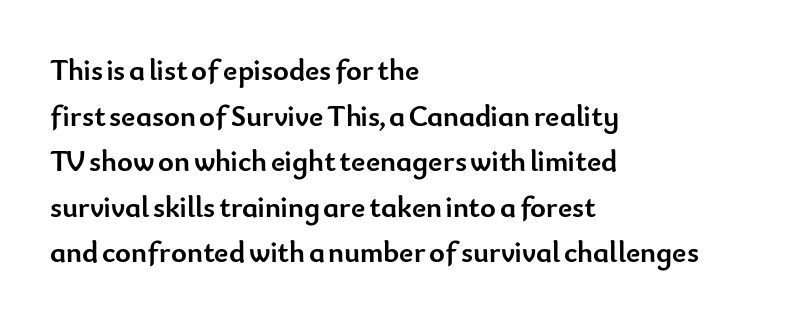
Q: Is the text bold? A: Yes.
Q: Is the text italic (slanted)? A: No, it is upright.
Q: Is the typeface a serif or a sans-serif typeface? A: Sans-serif.
Q: Is the text underlined? A: No.
Q: How is the paragraph aligned? A: Left-aligned.
Q: Is the spacing between letters normal or unusually wide? A: Normal.
Q: Is the spacing between lines tight, normal or loose? A: Normal.
Q: Width (condensed, normal, or wide)? A: Normal.
Q: Stroke contrast? A: Low.
Q: x-height? A: Small.
Q: Monospaced? A: No.
